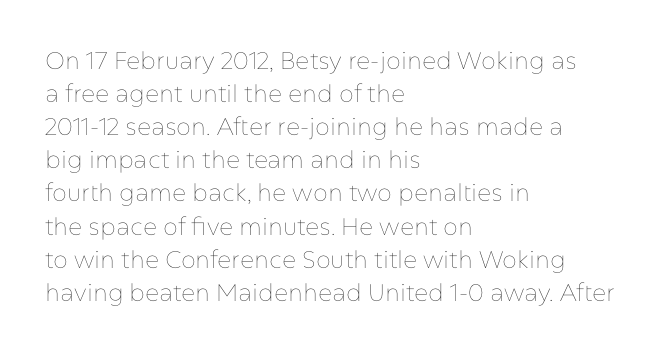
The image shows 24 px text type, upright; set left-aligned, normal line spacing (1.38x), normal letter spacing, not underlined.
